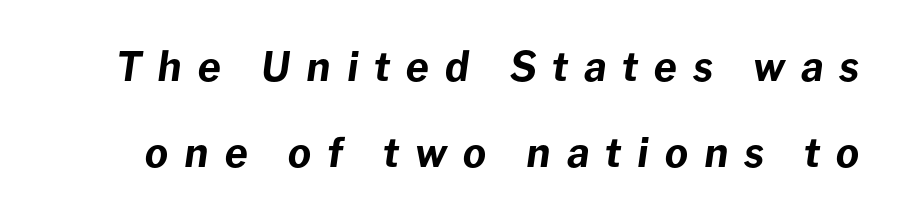
The letters are slanted; this is an italic face. A full-strength bold gives these letters their thick strokes. A typesetter would call this proportional, since set widths differ per character. The glyphs are unaccompanied by any horizontal stroke below them.
